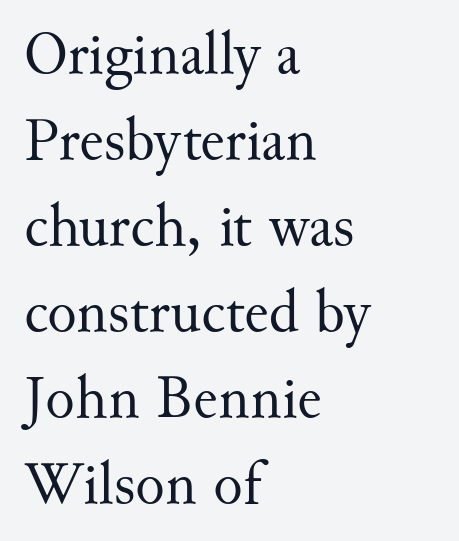
Q: Is the text bold? A: No.
Q: Is the text italic (slanted)? A: No, it is upright.
Q: Is the typeface a serif or a sans-serif typeface? A: Serif.
Q: Is the text underlined? A: No.
Q: How is the paragraph aligned? A: Left-aligned.
Q: Is the spacing between letters normal or unusually wide? A: Normal.
Q: Is the spacing between lines tight, normal or loose? A: Normal.
Q: Width (condensed, normal, or wide)? A: Normal.
Q: Stroke contrast? A: Medium.
Q: x-height? A: Small.
Q: Monospaced? A: No.
